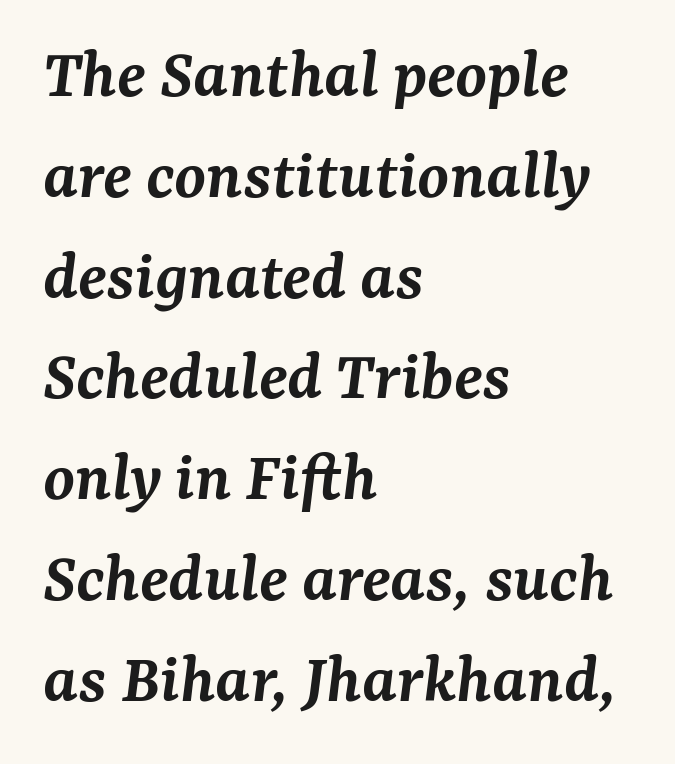
The image shows 72 px semibold serif type, italic (leaning right); set left-aligned, normal line spacing (1.4x), normal letter spacing, not underlined; medium stroke contrast and a medium x-height.
